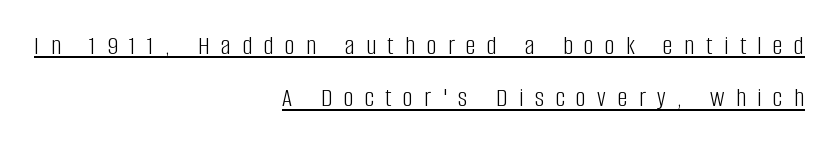
{"italic": "no", "bold": "no", "underline": "yes", "align": "right", "line_spacing": "loose", "line_spacing_ratio": 1.94, "letter_spacing": "wide", "letter_spacing_em": 0.43, "glyph_px": 27}
